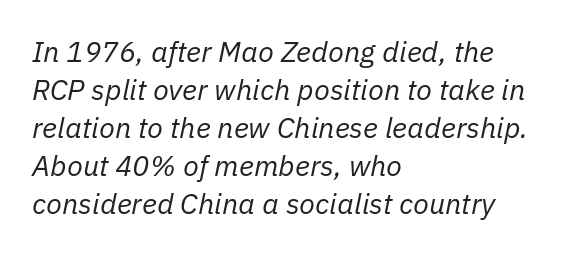
The image shows 29 px regular-weight type, italic (leaning right); set left-aligned, normal line spacing (1.31x), normal letter spacing, not underlined; low stroke contrast and a medium x-height.
